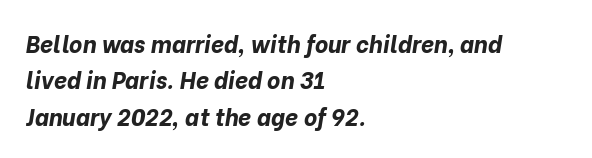
Q: Is the text bold? A: Yes.
Q: Is the text italic (slanted)? A: Yes, it leans right by about 10 degrees.
Q: Is the text underlined? A: No.
Q: How is the paragraph aligned? A: Left-aligned.
Q: Is the spacing between letters normal or unusually wide? A: Normal.
Q: Is the spacing between lines tight, normal or loose? A: Normal.
